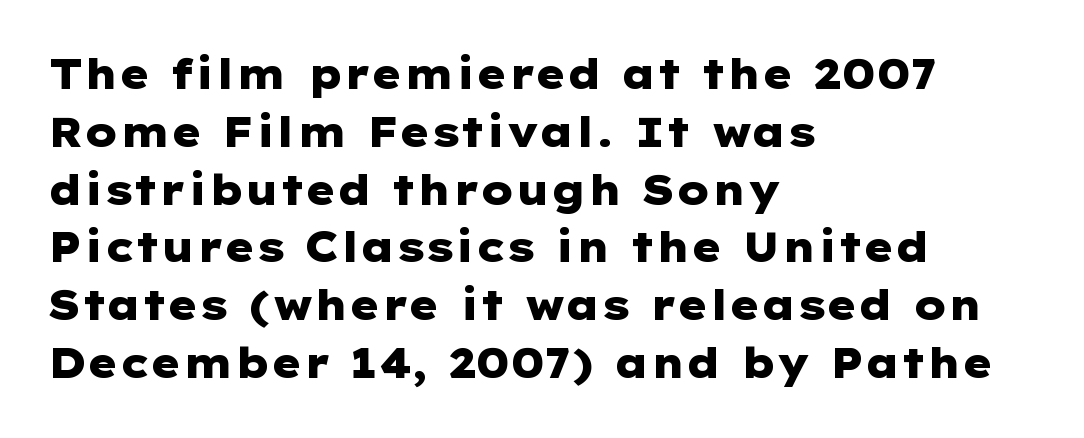
The image shows 41 px heavy, wide sans-serif type, upright; set left-aligned, normal line spacing (1.41x), normal letter spacing, not underlined; low stroke contrast and a medium x-height.
